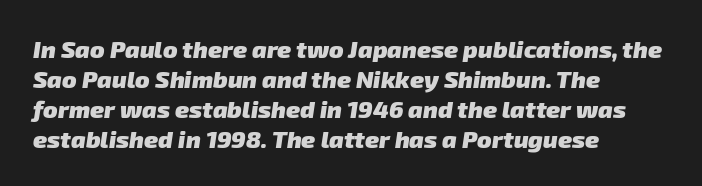
Q: Is the text bold? A: Yes.
Q: Is the text underlined? A: No.
Q: How is the paragraph aligned? A: Left-aligned.
Q: Is the spacing between letters normal or unusually wide? A: Normal.
Q: Is the spacing between lines tight, normal or loose? A: Normal.
